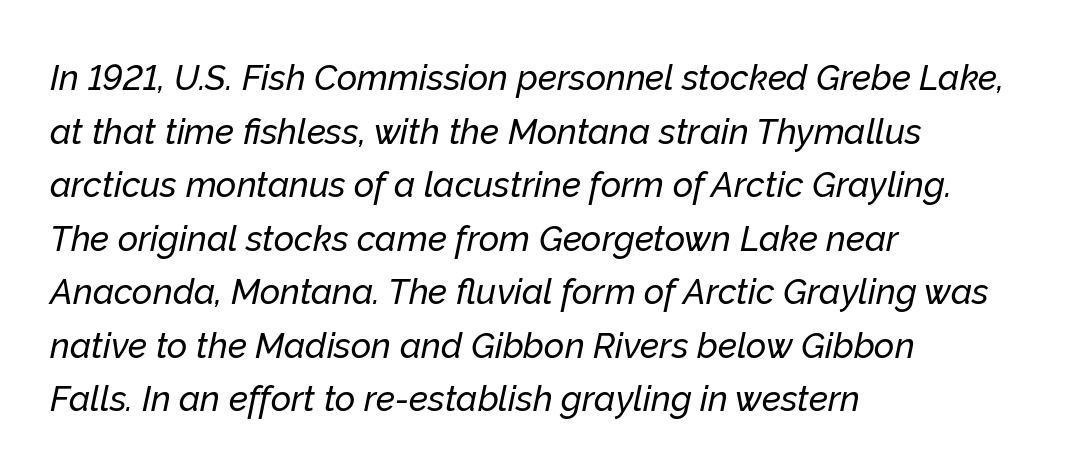
Q: Is the text italic (slanted)? A: Yes, it leans right by about 12 degrees.
Q: Is the text underlined? A: No.
Q: How is the paragraph aligned? A: Left-aligned.
Q: Is the spacing between letters normal or unusually wide? A: Normal.
Q: Is the spacing between lines tight, normal or loose? A: Normal.
Q: Width (condensed, normal, or wide)? A: Normal.
Q: Stroke contrast? A: Low.
Q: x-height? A: Medium.
Q: Monospaced? A: No.
